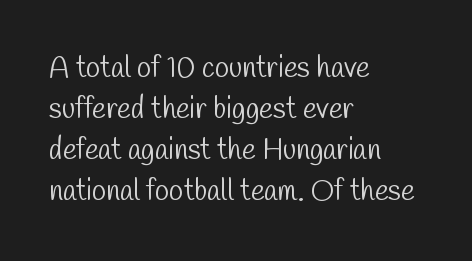
{"serif": "no", "bold": "no", "weight": "light", "width": "condensed", "stroke_contrast": "low", "x_height": "medium", "monospaced": "no", "underline": "no", "align": "left", "line_spacing": "normal", "line_spacing_ratio": 1.41, "letter_spacing": "normal", "letter_spacing_em": 0.0, "glyph_px": 29}
